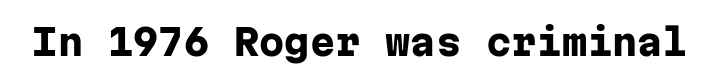
Q: Is the text bold? A: Yes.
Q: Is the text italic (slanted)? A: No, it is upright.
Q: Is the typeface a serif or a sans-serif typeface? A: Sans-serif.
Q: Is the text underlined? A: No.
Q: Is the spacing between letters normal or unusually wide? A: Normal.
Q: Width (condensed, normal, or wide)? A: Normal.
Q: Stroke contrast? A: Low.
Q: x-height? A: Medium.
Q: Monospaced? A: Yes.
